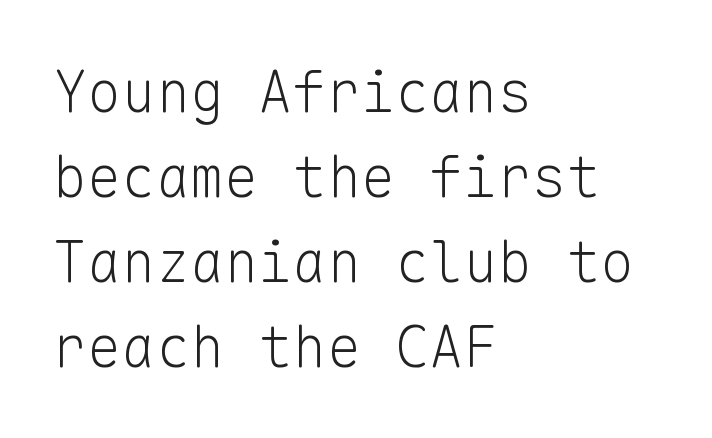
Nobody touched the tracking dial on this one. This is roman type, the default non-slanted kind. A light-to-regular cut is what we see here. Looks like terminal output: every glyph gets an equal slot.
